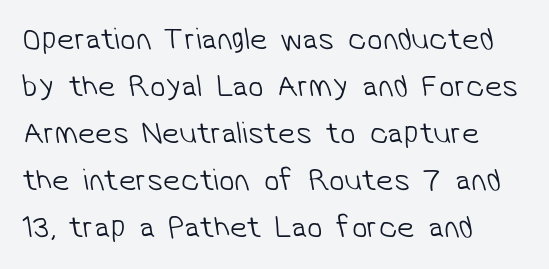
The image shows 31 px light sans-serif type; set left-aligned, normal line spacing (1.52x), normal letter spacing, not underlined; low stroke contrast and a medium x-height.
